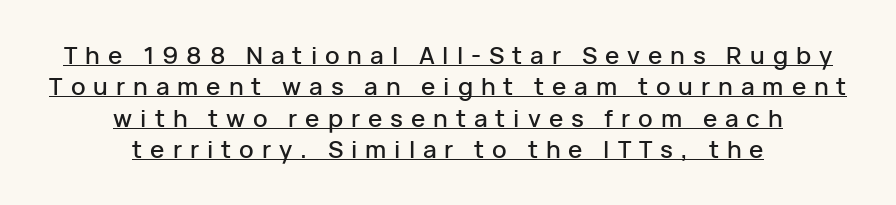
The image shows 24 px text type, upright; set centered, normal line spacing (1.31x), unusually wide letter spacing (+0.33 em), underlined.
